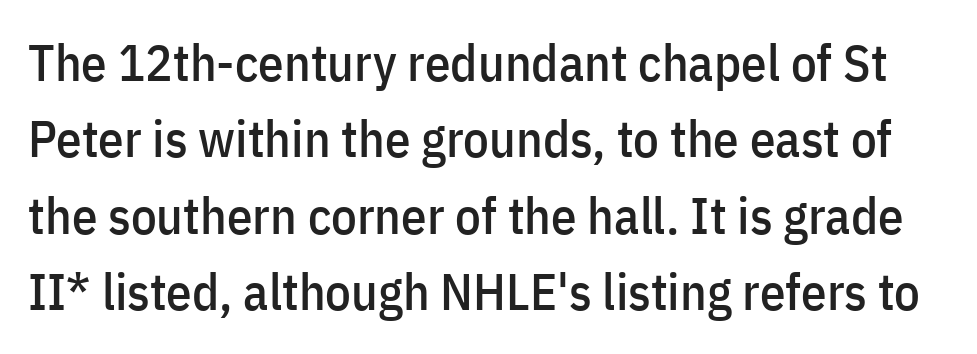
{"serif": "no", "italic": "no", "width": "condensed", "stroke_contrast": "low", "x_height": "medium", "monospaced": "no", "underline": "no", "line_spacing": "normal", "line_spacing_ratio": 1.5, "letter_spacing": "normal", "letter_spacing_em": 0.0, "glyph_px": 51}
